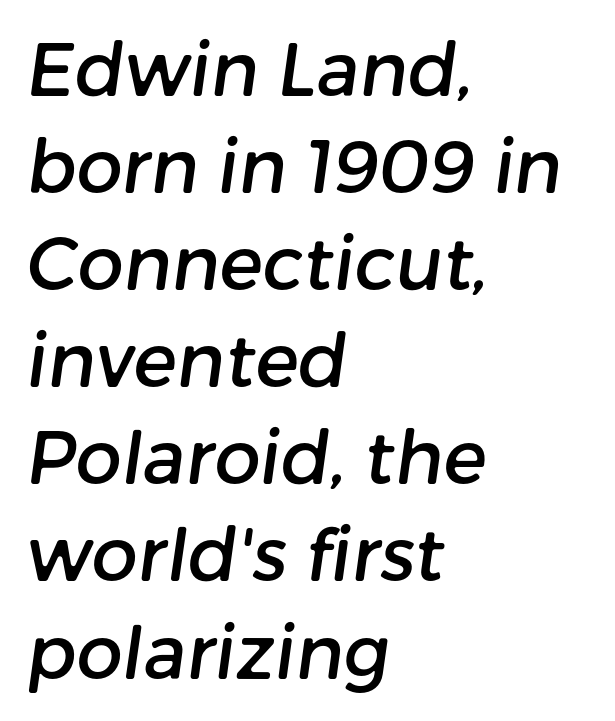
The image shows 73 px sans-serif type; set left-aligned, normal line spacing (1.33x), normal letter spacing, not underlined; low stroke contrast and a medium x-height.
